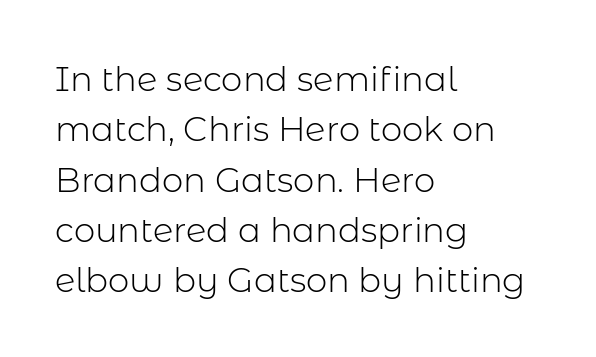
{"serif": "no", "italic": "no", "bold": "no", "weight": "light", "width": "normal", "stroke_contrast": "low", "x_height": "medium", "monospaced": "no", "underline": "no", "align": "left", "line_spacing": "normal", "line_spacing_ratio": 1.48, "letter_spacing": "normal", "letter_spacing_em": 0.0, "glyph_px": 34}
